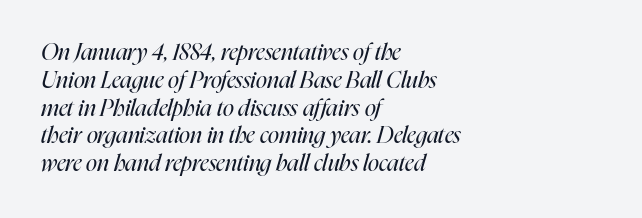
Q: Is the text bold? A: No.
Q: Is the text italic (slanted)? A: Yes, it leans right by about 16 degrees.
Q: Is the text underlined? A: No.
Q: How is the paragraph aligned? A: Left-aligned.
Q: Is the spacing between letters normal or unusually wide? A: Normal.
